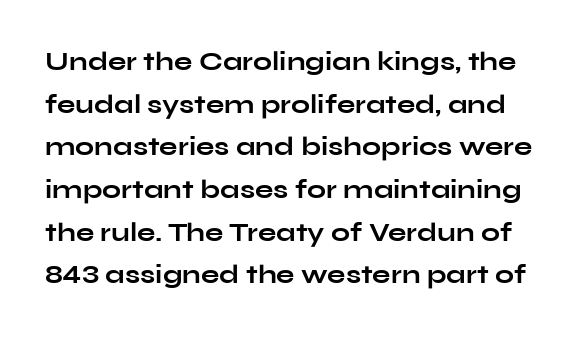
{"italic": "no", "bold": "yes", "underline": "no", "line_spacing": "normal", "line_spacing_ratio": 1.58, "letter_spacing": "normal", "letter_spacing_em": 0.0, "glyph_px": 27}
